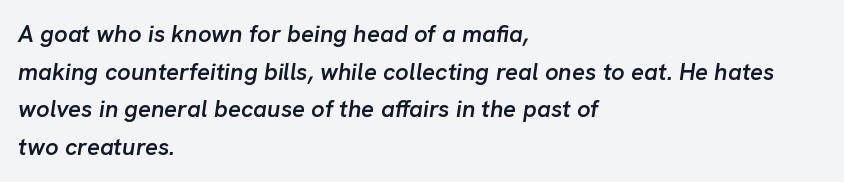
Q: Is the text bold? A: Semi-bold.
Q: Is the text italic (slanted)? A: Yes, it leans right by about 8 degrees.
Q: Is the text underlined? A: No.
Q: How is the paragraph aligned? A: Left-aligned.
Q: Is the spacing between letters normal or unusually wide? A: Normal.
Q: Is the spacing between lines tight, normal or loose? A: Normal.
